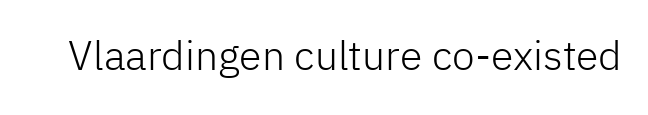
Q: Is the text bold? A: No.
Q: Is the text italic (slanted)? A: No, it is upright.
Q: Is the typeface a serif or a sans-serif typeface? A: Sans-serif.
Q: Is the text underlined? A: No.
Q: Is the spacing between letters normal or unusually wide? A: Normal.
Q: Width (condensed, normal, or wide)? A: Normal.
Q: Stroke contrast? A: Low.
Q: x-height? A: Medium.
Q: Monospaced? A: No.
